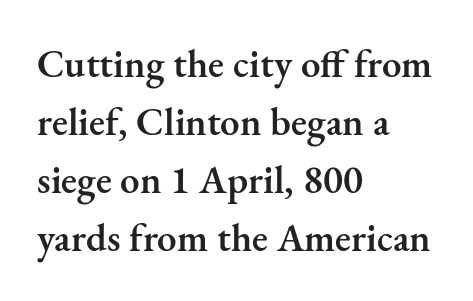
Upright lettering throughout. The face used here is seriffed, in the tradition of book romans. Each letter keeps its own natural width here, so spacing adapts to shape. Observe the ordinary spacing: letters are neighbours, not strangers. The foot of each line stays bare and open. Its strokes are somewhat broadened, the hallmark of semibold type.
